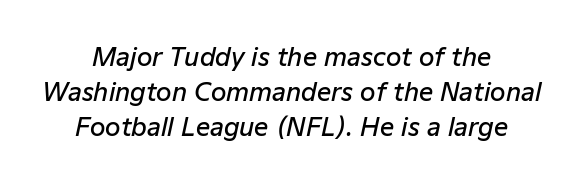
{"italic": "yes", "lean": "right", "slant_degrees": 12, "bold": "semi", "underline": "no", "align": "center", "line_spacing": "normal", "line_spacing_ratio": 1.41, "letter_spacing": "normal", "letter_spacing_em": 0.0, "glyph_px": 25}
